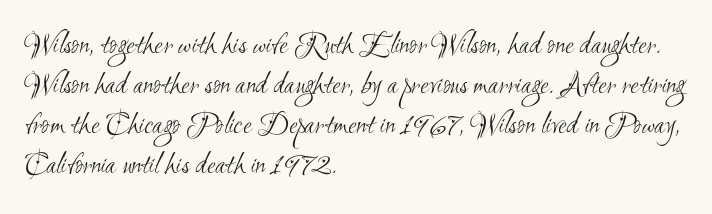
Q: Is the text bold? A: No.
Q: Is the typeface a serif or a sans-serif typeface? A: Sans-serif.
Q: Is the text underlined? A: No.
Q: How is the paragraph aligned? A: Left-aligned.
Q: Is the spacing between letters normal or unusually wide? A: Normal.
Q: Is the spacing between lines tight, normal or loose? A: Normal.
Q: Width (condensed, normal, or wide)? A: Condensed.
Q: Stroke contrast? A: Medium.
Q: x-height? A: Small.
Q: Monospaced? A: No.
